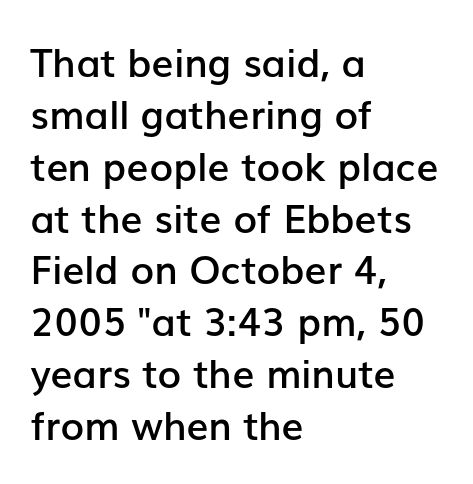
Q: Is the text bold? A: Semi-bold.
Q: Is the text italic (slanted)? A: No, it is upright.
Q: Is the typeface a serif or a sans-serif typeface? A: Sans-serif.
Q: Is the text underlined? A: No.
Q: How is the paragraph aligned? A: Left-aligned.
Q: Is the spacing between letters normal or unusually wide? A: Normal.
Q: Is the spacing between lines tight, normal or loose? A: Normal.
Q: Width (condensed, normal, or wide)? A: Normal.
Q: Stroke contrast? A: Low.
Q: x-height? A: Medium.
Q: Monospaced? A: No.
